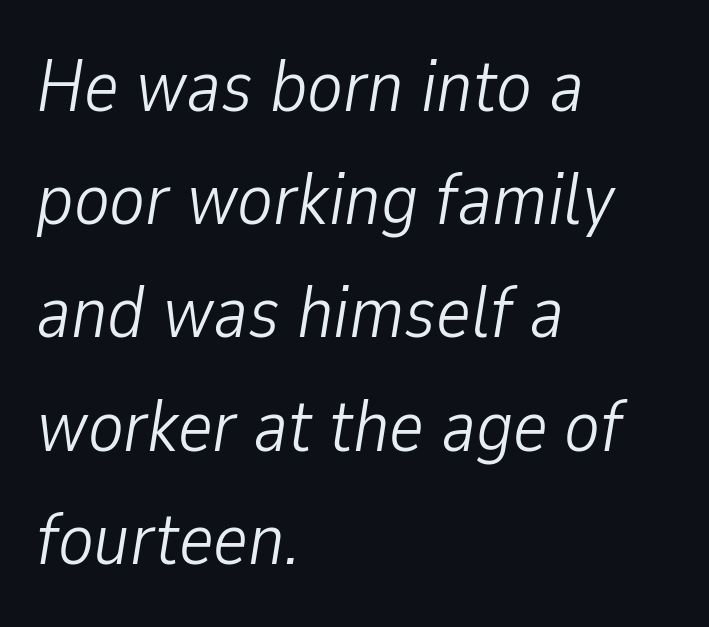
Q: Is the text bold? A: No.
Q: Is the text italic (slanted)? A: Yes, it leans right by about 9 degrees.
Q: Is the text underlined? A: No.
Q: How is the paragraph aligned? A: Left-aligned.
Q: Is the spacing between letters normal or unusually wide? A: Normal.
Q: Is the spacing between lines tight, normal or loose? A: Normal.
Q: Width (condensed, normal, or wide)? A: Condensed.
Q: Stroke contrast? A: Low.
Q: x-height? A: Medium.
Q: Monospaced? A: No.
